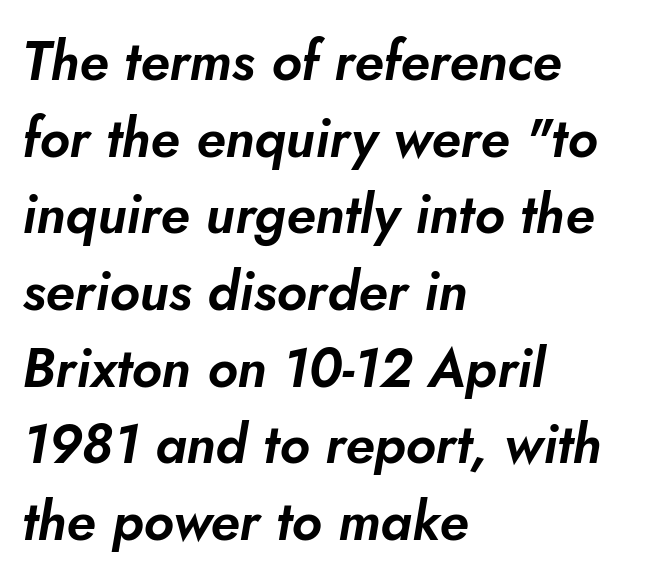
Q: Is the text italic (slanted)? A: Yes, it leans right by about 10 degrees.
Q: Is the text underlined? A: No.
Q: How is the paragraph aligned? A: Left-aligned.
Q: Is the spacing between letters normal or unusually wide? A: Normal.
Q: Is the spacing between lines tight, normal or loose? A: Normal.
Q: Width (condensed, normal, or wide)? A: Normal.
Q: Stroke contrast? A: Low.
Q: x-height? A: Small.
Q: Monospaced? A: No.
